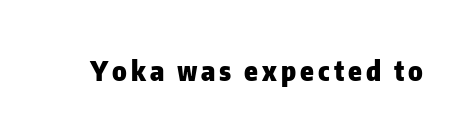
The image shows 27 px bold type, upright; set not underlined.
